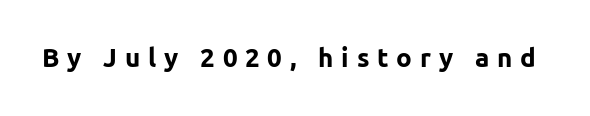
The image shows 26 px bold type, upright; set unusually wide letter spacing (+0.3 em), not underlined.
